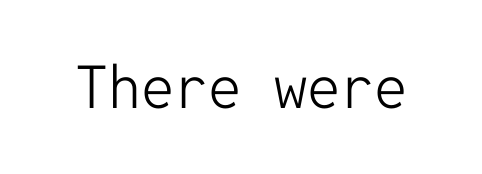
The image shows 59 px light sans-serif type, upright, monospaced; set normal letter spacing, not underlined; low stroke contrast and a medium x-height.
